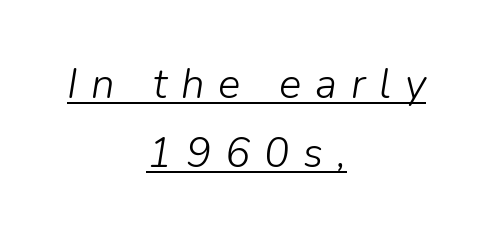
The image shows 42 px light type, italic (leaning right); set centered, normal line spacing (1.65x), unusually wide letter spacing (+0.33 em), underlined; low stroke contrast and a medium x-height.
